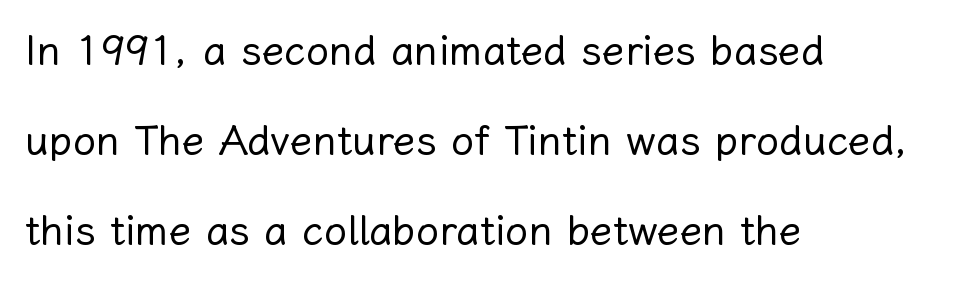
The image shows 41 px regular-weight type, upright; set left-aligned, loose line spacing (2.2x), normal letter spacing, not underlined; low stroke contrast and a medium x-height.
